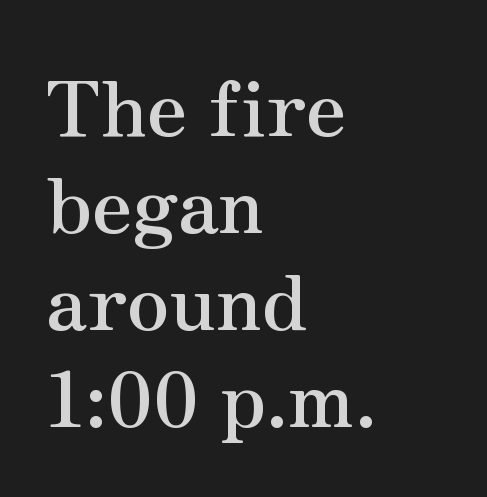
The image shows 77 px semibold serif type, upright; set left-aligned, normal line spacing (1.26x), normal letter spacing, not underlined; medium stroke contrast and a small x-height.
